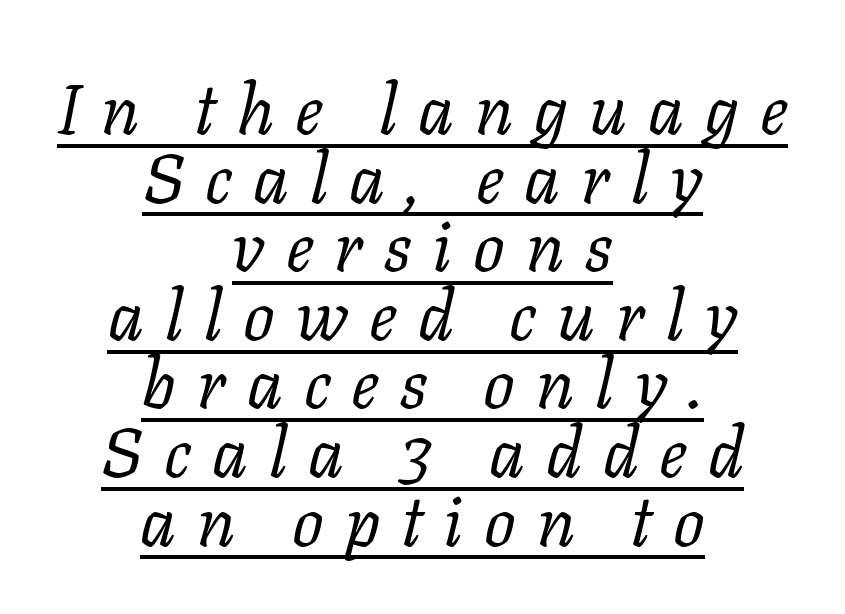
Q: Is the text bold? A: No.
Q: Is the text italic (slanted)? A: Yes, it leans right by about 11 degrees.
Q: Is the typeface a serif or a sans-serif typeface? A: Serif.
Q: Is the text underlined? A: Yes.
Q: How is the paragraph aligned? A: Centered.
Q: Is the spacing between letters normal or unusually wide? A: Unusually wide.
Q: Is the spacing between lines tight, normal or loose? A: Tight.
Q: Width (condensed, normal, or wide)? A: Normal.
Q: Stroke contrast? A: Low.
Q: x-height? A: Medium.
Q: Monospaced? A: No.
